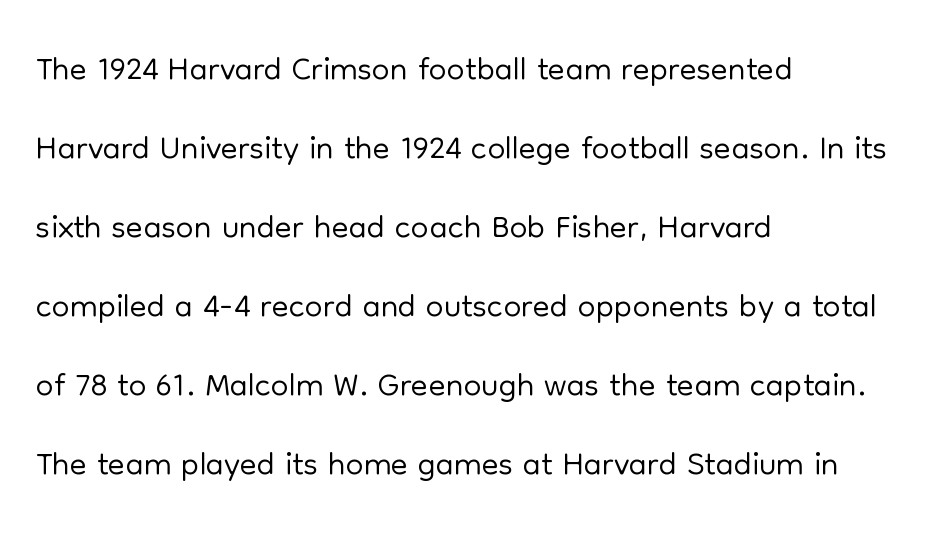
The area under the type is left untouched. This sample is left-justified, so line endings fall wherever the words run out. Caption: standard tracking, unaltered. Does the lettering tilt? It doesn't — this is upright. Each stroke keeps to a modest, everyday thickness or less.
